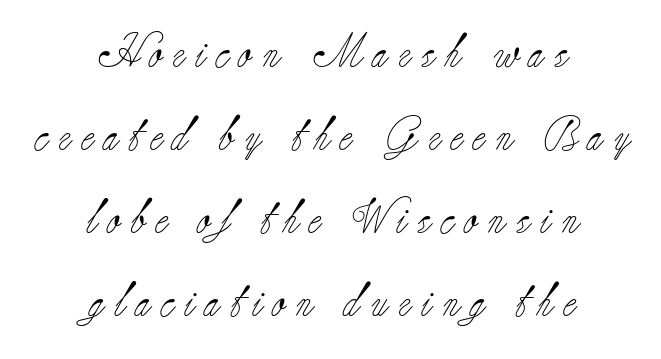
A light-to-regular cut is what we see here. The string is rendered with underlining switched off. The rendering uses a large line-height, opening up the rows. A centered setting, common on invitations and titles, is used for this passage. The type is letterspaced generously, with wide tracking.
